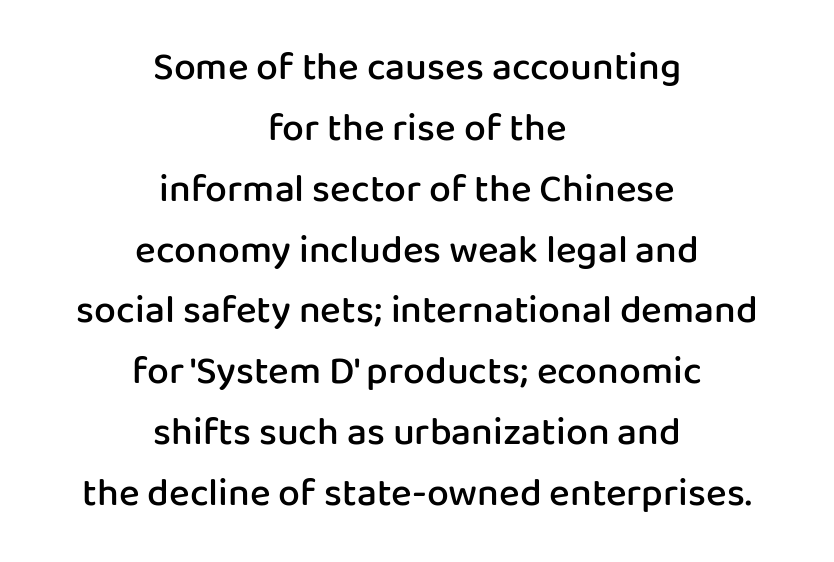
Q: Is the text bold? A: Semi-bold.
Q: Is the text italic (slanted)? A: No, it is upright.
Q: Is the typeface a serif or a sans-serif typeface? A: Sans-serif.
Q: Is the text underlined? A: No.
Q: How is the paragraph aligned? A: Centered.
Q: Is the spacing between letters normal or unusually wide? A: Normal.
Q: Is the spacing between lines tight, normal or loose? A: Normal.
Q: Width (condensed, normal, or wide)? A: Normal.
Q: Stroke contrast? A: Low.
Q: x-height? A: Medium.
Q: Monospaced? A: No.
